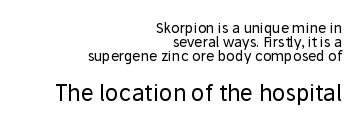
Q: Is the text bold? A: No.
Q: Is the text italic (slanted)? A: No, it is upright.
Q: Is the text underlined? A: No.
Q: How is the paragraph aligned? A: Right-aligned.
Q: Is the spacing between letters normal or unusually wide? A: Normal.
Q: Is the spacing between lines tight, normal or loose? A: Tight.
Q: Which block of text is set in a larger size, the first (top) or the second (bottom)? A: The second (bottom) one.
